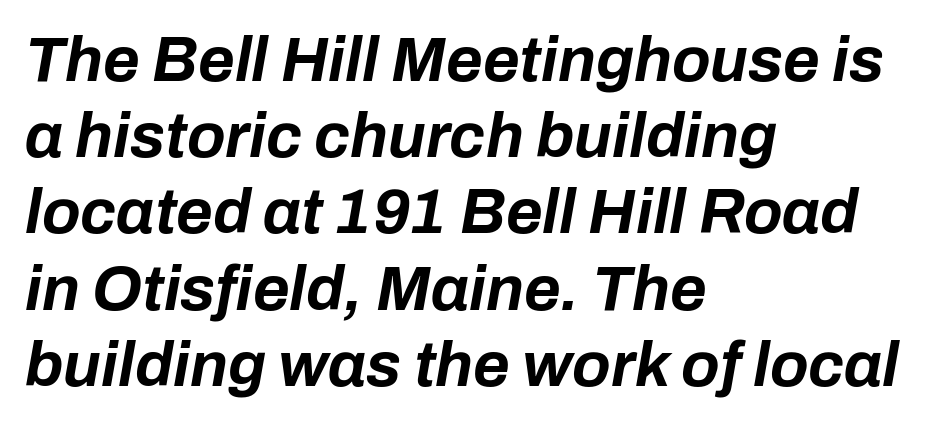
{"italic": "yes", "lean": "right", "slant_degrees": 10, "bold": "yes", "weight": "bold", "width": "normal", "stroke_contrast": "low", "x_height": "medium", "monospaced": "no", "underline": "no", "align": "left", "line_spacing_ratio": 1.21, "letter_spacing": "normal", "letter_spacing_em": 0.0, "glyph_px": 63}
